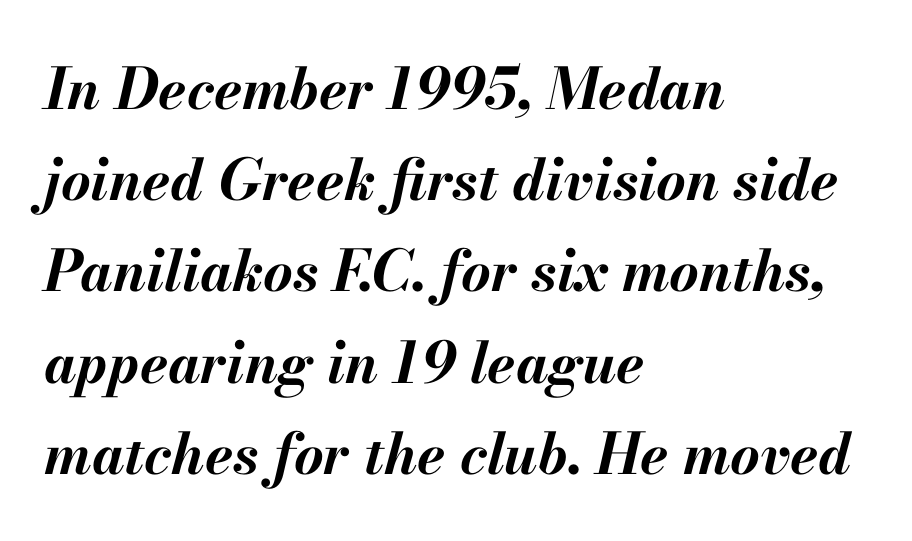
The font's italic variant was chosen for this text. Bare-footed words on every line. Line spacing here is normal. Proportional: the letters do not fall into vertical columns.
